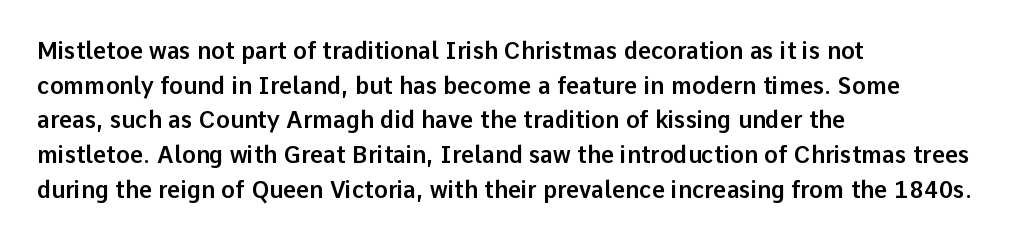
The image shows 23 px text type, upright; set left-aligned, normal line spacing (1.51x), normal letter spacing, not underlined.
